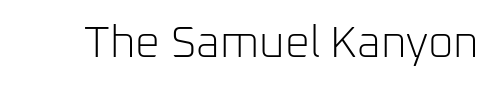
{"serif": "no", "italic": "no", "bold": "no", "weight": "light", "width": "normal", "stroke_contrast": "low", "x_height": "medium", "monospaced": "no", "underline": "no", "letter_spacing": "normal", "letter_spacing_em": 0.0, "glyph_px": 44}
